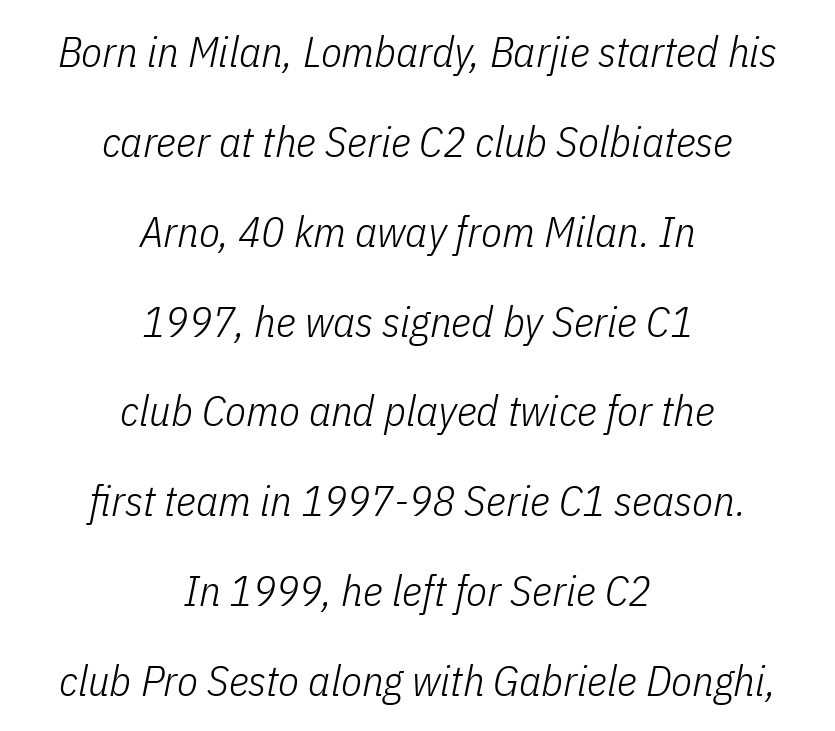
{"italic": "yes", "lean": "right", "slant_degrees": 11, "bold": "no", "weight": "light", "width": "condensed", "stroke_contrast": "low", "x_height": "medium", "monospaced": "no", "underline": "no", "align": "center", "line_spacing": "loose", "line_spacing_ratio": 2.09, "letter_spacing": "normal", "letter_spacing_em": 0.0, "glyph_px": 43}
